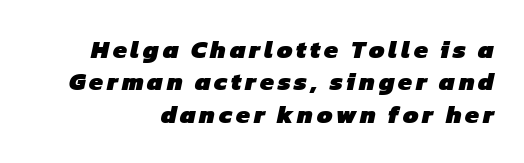
{"bold": "yes", "underline": "no", "align": "right", "line_spacing": "normal", "line_spacing_ratio": 1.3, "glyph_px": 25}
